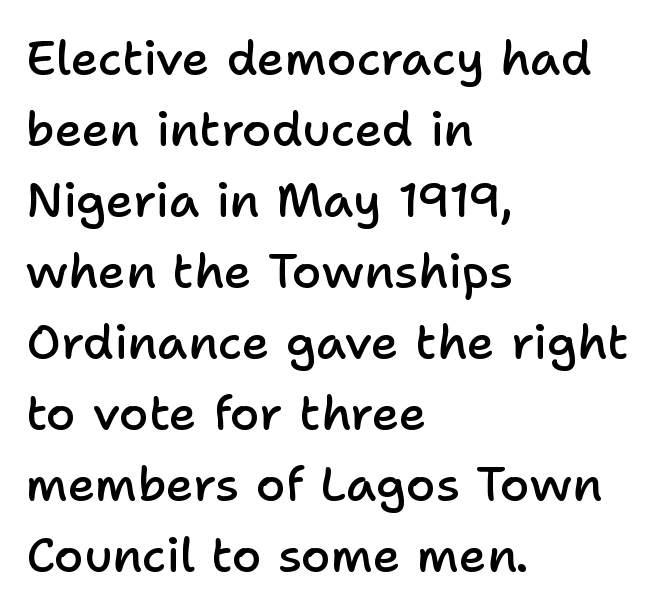
The image shows 48 px semibold sans-serif type, upright; set left-aligned, normal line spacing (1.48x), normal letter spacing, not underlined; low stroke contrast and a medium x-height.
